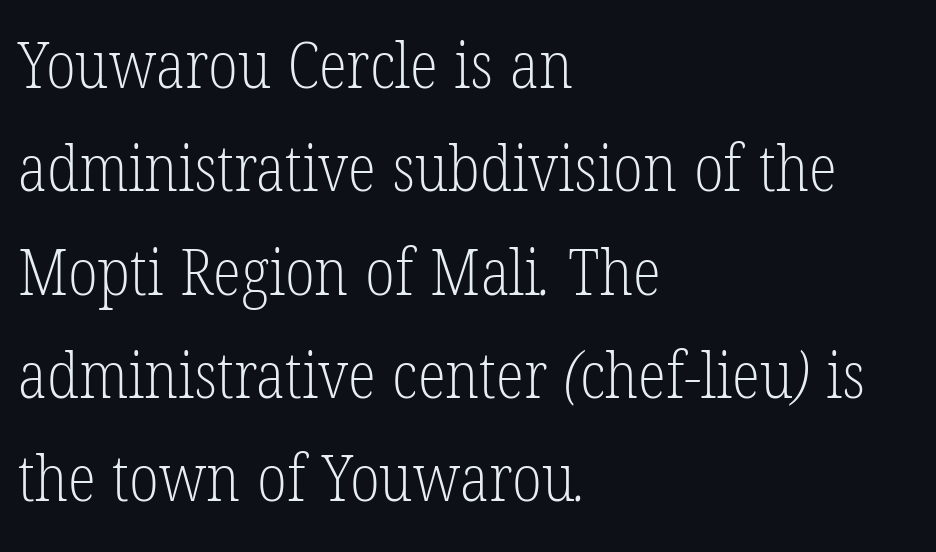
Q: Is the text bold? A: No.
Q: Is the typeface a serif or a sans-serif typeface? A: Serif.
Q: Is the text underlined? A: No.
Q: How is the paragraph aligned? A: Left-aligned.
Q: Is the spacing between letters normal or unusually wide? A: Normal.
Q: Is the spacing between lines tight, normal or loose? A: Normal.
Q: Width (condensed, normal, or wide)? A: Condensed.
Q: Stroke contrast? A: Low.
Q: x-height? A: Medium.
Q: Monospaced? A: No.
